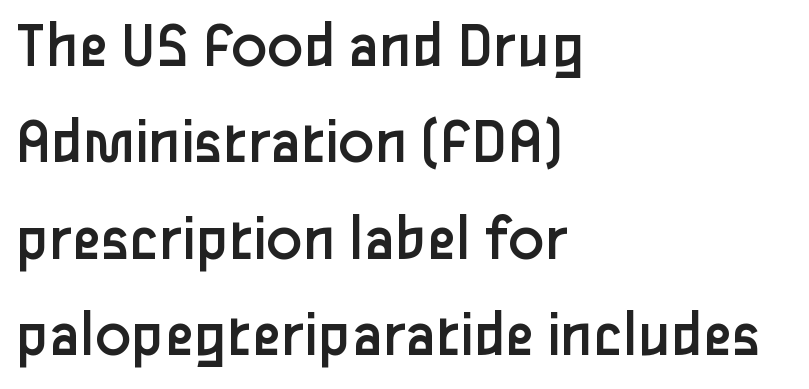
{"serif": "no", "italic": "no", "bold": "no", "weight": "regular", "width": "normal", "stroke_contrast": "low", "x_height": "medium", "monospaced": "no", "underline": "no", "align": "left", "line_spacing": "normal", "line_spacing_ratio": 1.46, "letter_spacing": "normal", "letter_spacing_em": 0.0, "glyph_px": 66}
